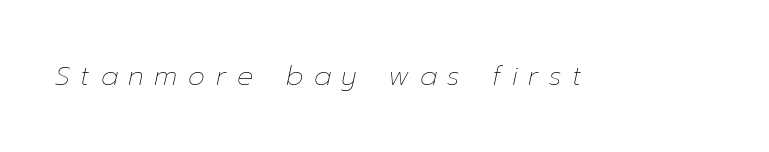
{"italic": "yes", "lean": "right", "slant_degrees": 12, "bold": "no", "underline": "no", "letter_spacing": "wide", "letter_spacing_em": 0.4, "glyph_px": 27}
